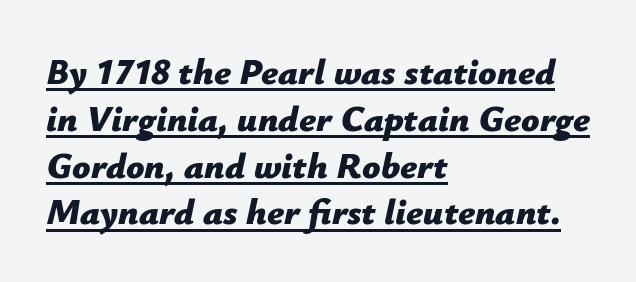
You could call the tracking neutral — neither tight nor loose. The lines in this sample share a left origin and differ only in where they stop. Leading: standard. The font's italic variant was chosen for this text. Chunky letters — that's bold for sure. You can see a thin bar hugging the bottom of the glyphs.
